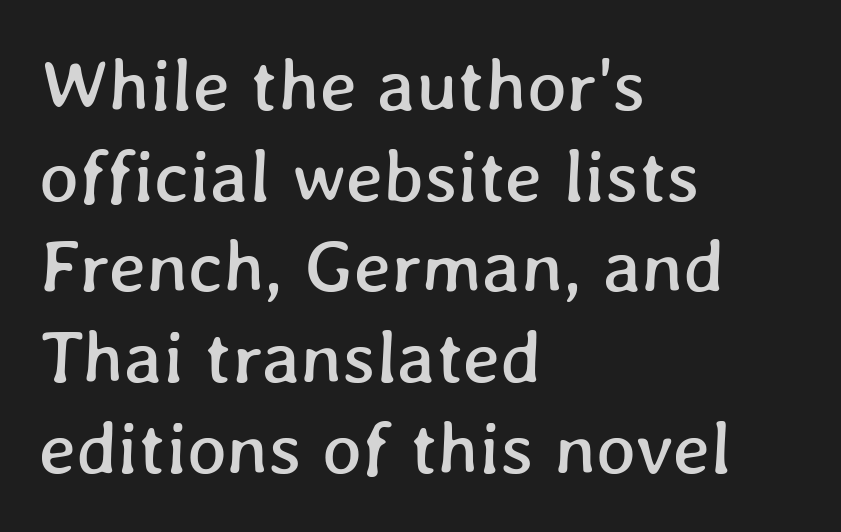
The image shows 75 px text type; set left-aligned, line spacing 1.21x, normal letter spacing, not underlined; low stroke contrast and a medium x-height.
